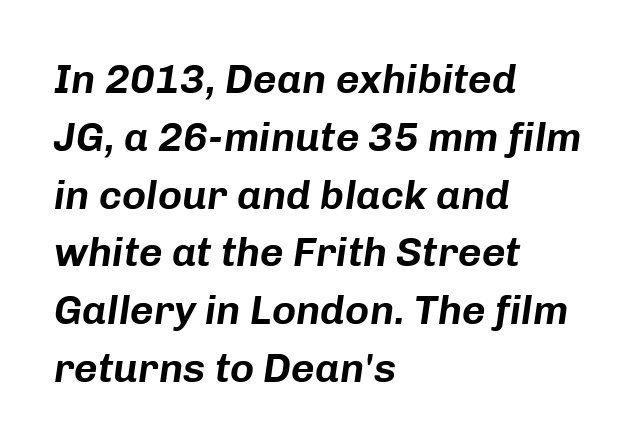
Vertically, the passage feels balanced, rows spaced as you'd expect. Note the varied advance widths — an 'i' is clearly narrower than an 'm'. Tracking value appears to be zero — textbook default spacing. Compared with ordinary roman type, these characters are visibly tilted.
